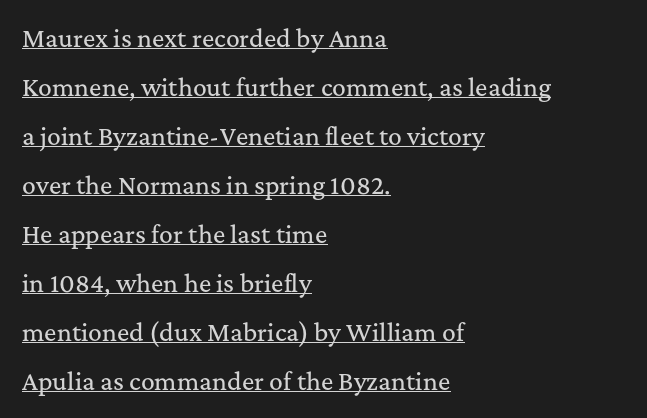
The image shows 23 px text type, upright; set left-aligned, loose line spacing (2.13x), normal letter spacing, underlined.
